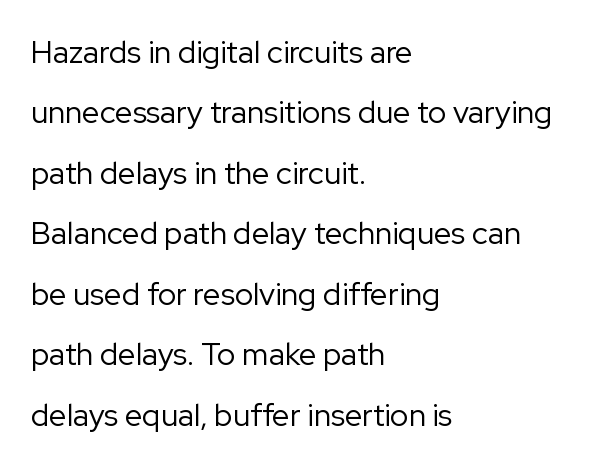
The image shows 31 px regular-weight sans-serif type, upright; set left-aligned, loose line spacing (1.95x), normal letter spacing, not underlined; low stroke contrast and a medium x-height.
